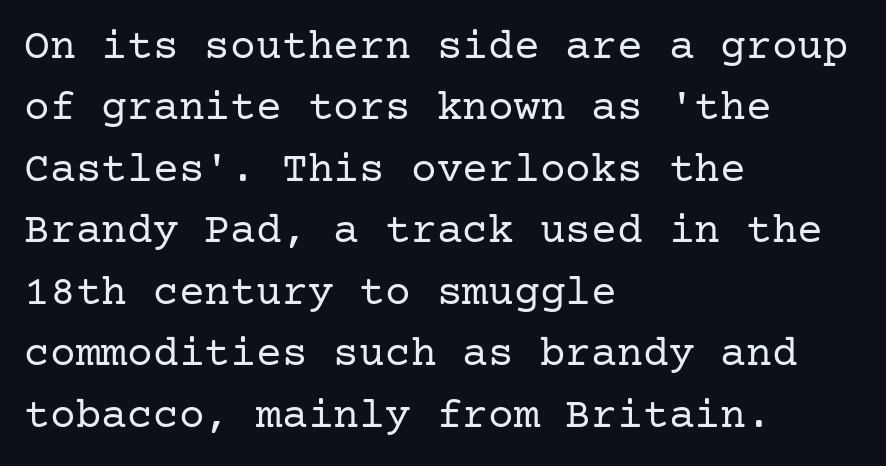
{"serif": "yes", "italic": "no", "bold": "no", "weight": "regular", "width": "normal", "stroke_contrast": "low", "x_height": "medium", "underline": "no", "align": "left", "line_spacing": "normal", "line_spacing_ratio": 1.43, "letter_spacing": "normal", "letter_spacing_em": 0.0, "glyph_px": 43}
